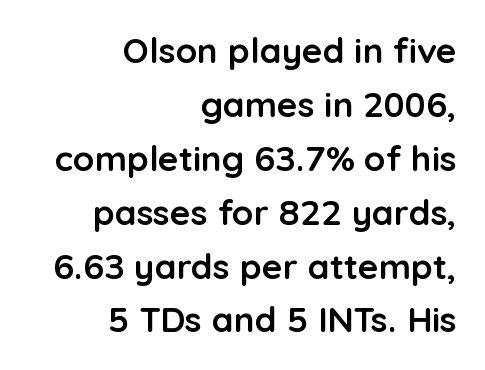
{"serif": "no", "italic": "no", "bold": "yes", "weight": "semibold", "width": "normal", "stroke_contrast": "low", "x_height": "medium", "monospaced": "no", "underline": "no", "align": "right", "line_spacing": "normal", "line_spacing_ratio": 1.54, "letter_spacing": "normal", "letter_spacing_em": 0.0, "glyph_px": 35}
